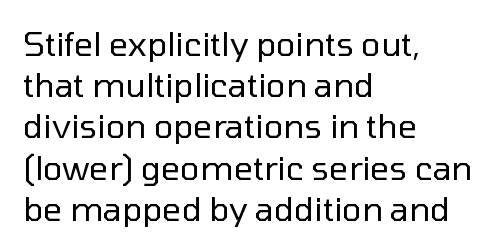
The image shows 33 px regular-weight sans-serif type, upright; set left-aligned, normal line spacing (1.25x), normal letter spacing, not underlined; low stroke contrast and a medium x-height.
